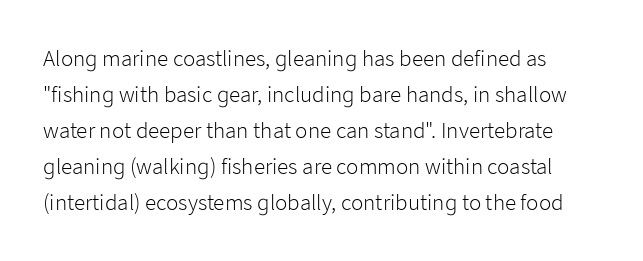
{"italic": "no", "bold": "no", "underline": "no", "line_spacing": "normal", "line_spacing_ratio": 1.57, "letter_spacing": "normal", "letter_spacing_em": 0.0, "glyph_px": 23}
